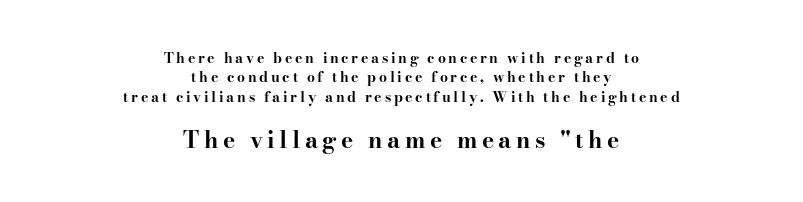
{"italic": "no", "bold": "yes", "underline": "no", "align": "center", "line_spacing": "normal", "line_spacing_ratio": 1.38, "larger_block": "second", "size_ratio": 1.64, "glyph_px": 23}
